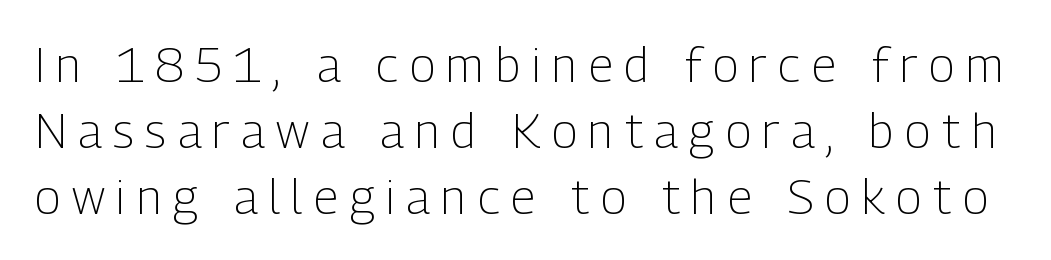
The image shows 48 px light, condensed sans-serif type, upright; set normal line spacing (1.37x), unusually wide letter spacing (+0.24 em), not underlined; low stroke contrast and a medium x-height.
